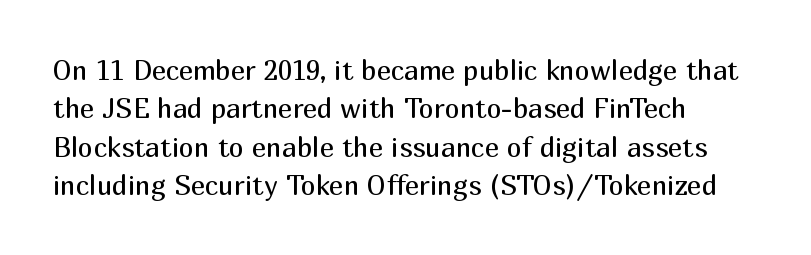
Q: Is the text bold? A: No.
Q: Is the text italic (slanted)? A: No, it is upright.
Q: Is the text underlined? A: No.
Q: How is the paragraph aligned? A: Left-aligned.
Q: Is the spacing between letters normal or unusually wide? A: Normal.
Q: Is the spacing between lines tight, normal or loose? A: Normal.
